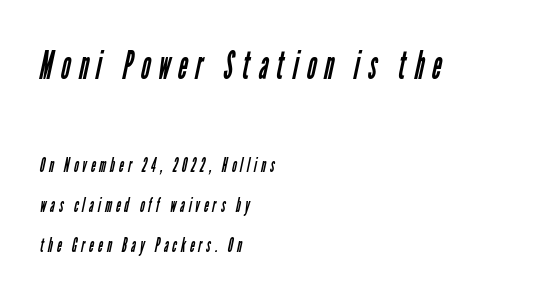
{"serif": "no", "bold": "no", "weight": "regular", "width": "condensed", "stroke_contrast": "low", "x_height": "medium", "monospaced": "no", "underline": "no", "align": "left", "line_spacing": "loose", "line_spacing_ratio": 2.0, "letter_spacing": "wide", "letter_spacing_em": 0.21, "larger_block": "first", "size_ratio": 2.0, "glyph_px": 40}
